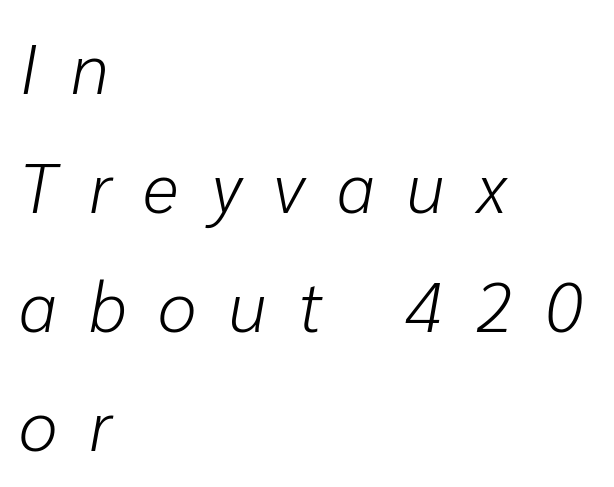
{"italic": "yes", "lean": "right", "slant_degrees": 10, "bold": "no", "weight": "light", "width": "normal", "stroke_contrast": "low", "x_height": "medium", "monospaced": "no", "underline": "no", "align": "left", "line_spacing": "normal", "line_spacing_ratio": 1.7, "letter_spacing": "wide", "letter_spacing_em": 0.46, "glyph_px": 70}
